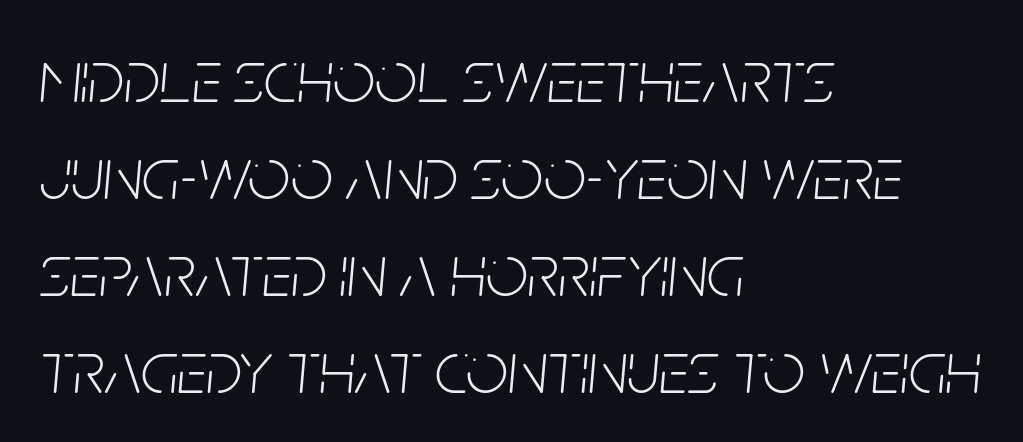
{"italic": "yes", "lean": "right", "slant_degrees": 5, "bold": "no", "weight": "light", "width": "condensed", "stroke_contrast": "low", "x_height": "large", "monospaced": "no", "underline": "no", "align": "left", "line_spacing": "normal", "line_spacing_ratio": 1.31, "letter_spacing": "normal", "letter_spacing_em": 0.0, "glyph_px": 74}
